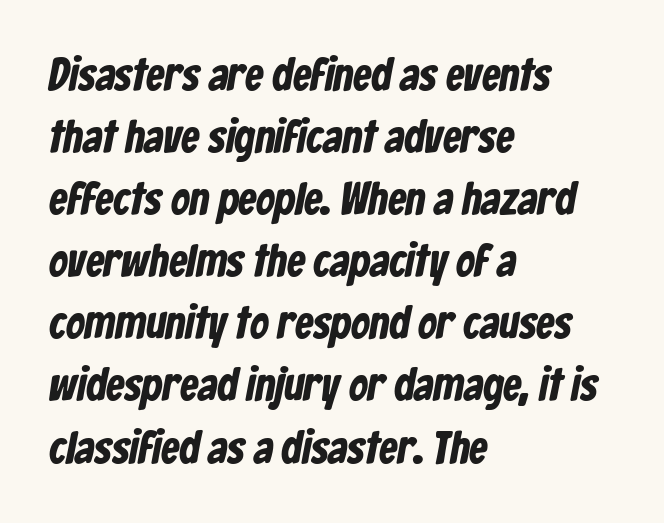
{"serif": "no", "bold": "yes", "weight": "bold", "width": "condensed", "stroke_contrast": "low", "x_height": "medium", "monospaced": "no", "underline": "no", "align": "left", "line_spacing": "normal", "line_spacing_ratio": 1.35, "letter_spacing": "normal", "letter_spacing_em": 0.0, "glyph_px": 46}
